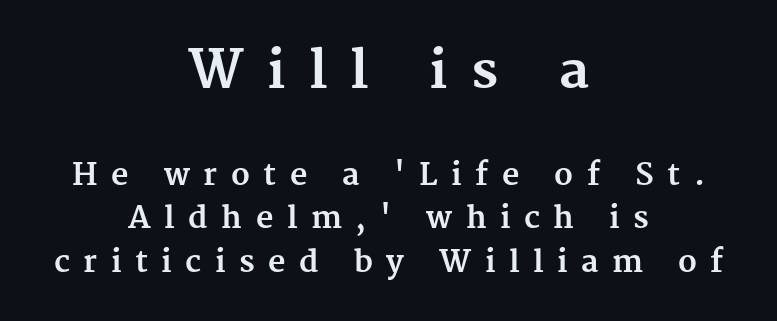
{"serif": "yes", "italic": "no", "bold": "yes", "weight": "bold", "width": "normal", "stroke_contrast": "medium", "x_height": "medium", "monospaced": "no", "underline": "no", "align": "center", "line_spacing": "normal", "line_spacing_ratio": 1.45, "letter_spacing": "wide", "letter_spacing_em": 0.45, "larger_block": "first", "size_ratio": 1.73, "glyph_px": 52}
